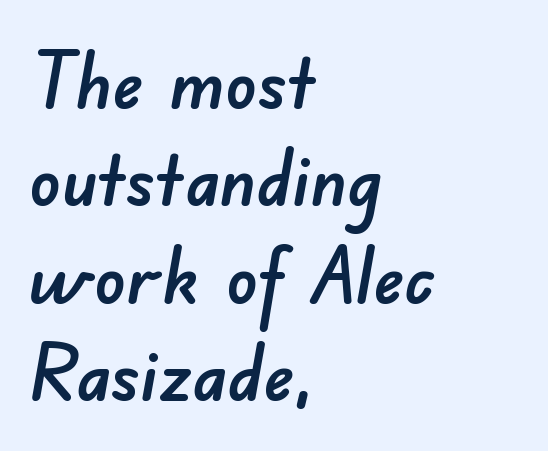
Q: Is the typeface a serif or a sans-serif typeface? A: Sans-serif.
Q: Is the text underlined? A: No.
Q: How is the paragraph aligned? A: Left-aligned.
Q: Is the spacing between letters normal or unusually wide? A: Normal.
Q: Is the spacing between lines tight, normal or loose? A: Normal.
Q: Width (condensed, normal, or wide)? A: Normal.
Q: Stroke contrast? A: Low.
Q: x-height? A: Small.
Q: Monospaced? A: No.
